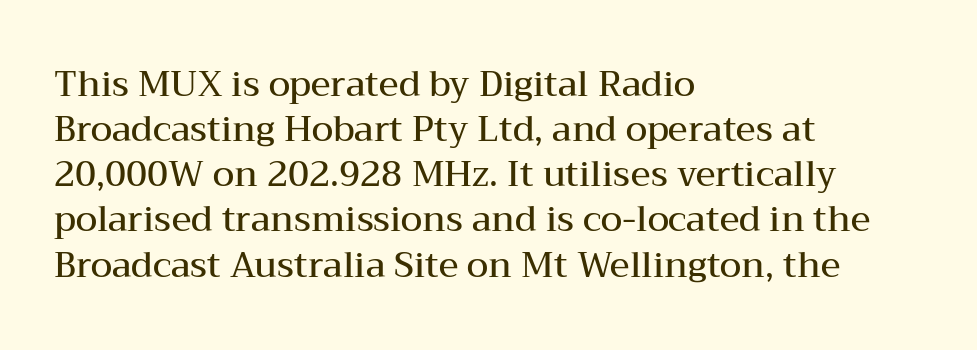
{"serif": "yes", "italic": "no", "bold": "semi", "weight": "semibold", "width": "wide", "stroke_contrast": "medium", "x_height": "medium", "monospaced": "no", "underline": "no", "align": "left", "line_spacing": "normal", "line_spacing_ratio": 1.29, "letter_spacing": "normal", "letter_spacing_em": 0.0, "glyph_px": 35}
